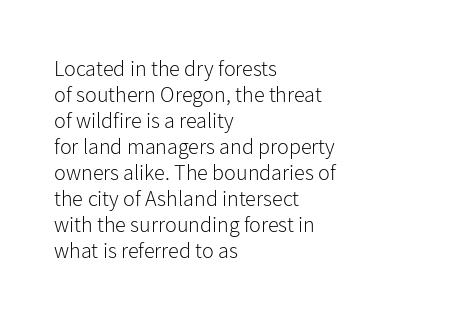
The image shows 22 px text type, upright; set left-aligned, line spacing 1.18x, normal letter spacing, not underlined.
